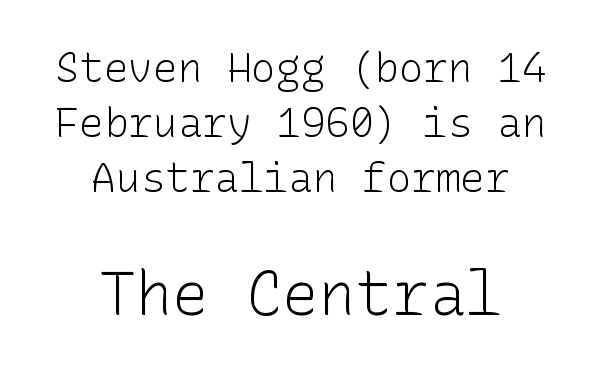
{"serif": "no", "italic": "no", "bold": "no", "weight": "light", "width": "normal", "stroke_contrast": "low", "x_height": "medium", "underline": "no", "align": "center", "line_spacing": "normal", "line_spacing_ratio": 1.34, "letter_spacing": "normal", "letter_spacing_em": 0.0, "larger_block": "second", "size_ratio": 1.49, "glyph_px": 61}
